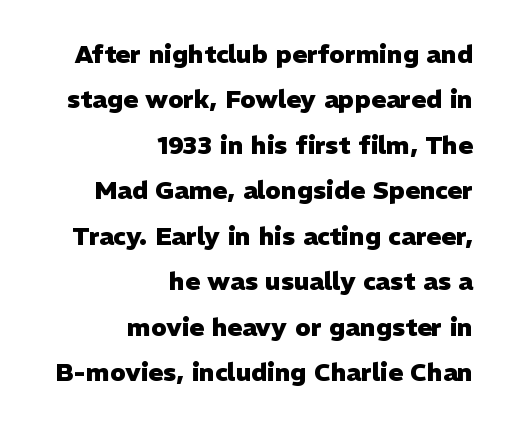
Compared with typical body copy, the letter spacing here is the same. Which margin do the lines hug? The right one — the left edge is uneven. Strokes here are thick enough to call this a true bold. The letters stand straight up with perfectly vertical stems. The baseline area is clear.
